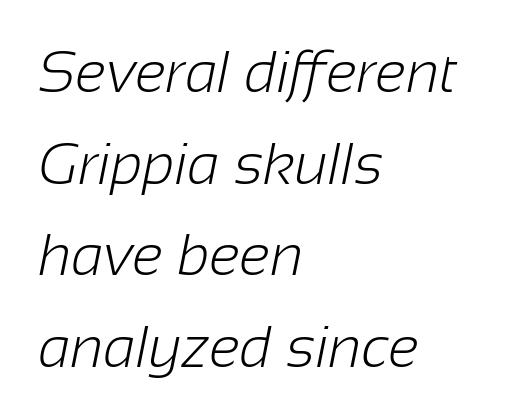
Q: Is the text bold? A: No.
Q: Is the typeface a serif or a sans-serif typeface? A: Sans-serif.
Q: Is the text underlined? A: No.
Q: How is the paragraph aligned? A: Left-aligned.
Q: Is the spacing between letters normal or unusually wide? A: Normal.
Q: Is the spacing between lines tight, normal or loose? A: Normal.
Q: Width (condensed, normal, or wide)? A: Normal.
Q: Stroke contrast? A: Low.
Q: x-height? A: Medium.
Q: Monospaced? A: No.
